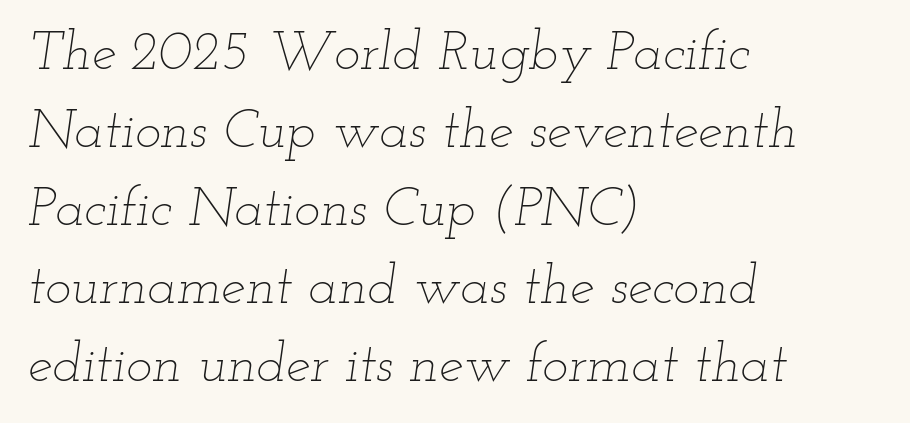
{"italic": "yes", "lean": "right", "slant_degrees": 12, "bold": "no", "weight": "thin", "width": "wide", "stroke_contrast": "low", "x_height": "small", "monospaced": "no", "underline": "no", "align": "left", "line_spacing": "normal", "line_spacing_ratio": 1.42, "letter_spacing": "normal", "letter_spacing_em": 0.0, "glyph_px": 55}
